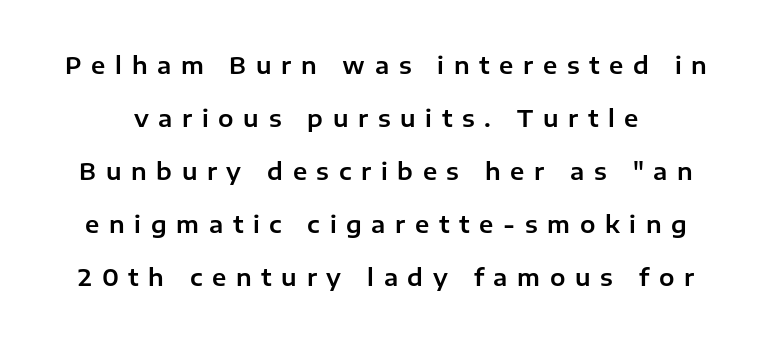
Display-style spreading of the glyphs; the letterfit is very open. In terms of posture, this sample is upright. The line-height multiplier appears high, well above default. The baseline area is clear.
